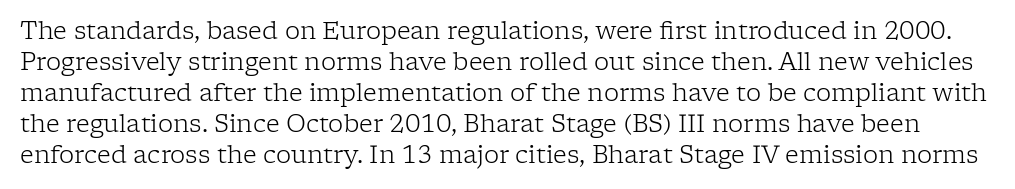
The image shows 24 px text type, upright; set normal line spacing (1.29x), normal letter spacing, not underlined.
